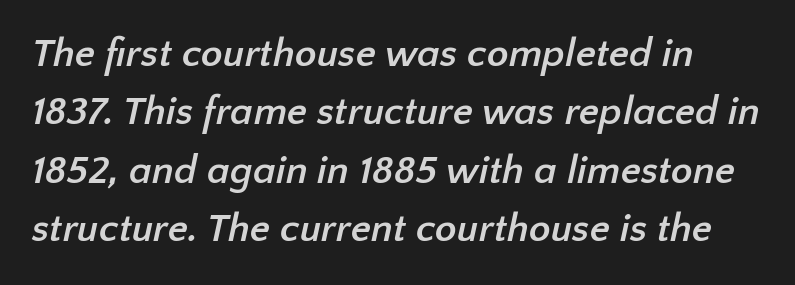
Compared with typical paragraphs, the rows here are spaced about the same. A bare baseline throughout the passage. The face used here is rendered with its standard letterfit. Typographic density is high because the face is bold. Type style note: lacks serifs. Character widths vary here, with narrow letters taking less room than wide ones.
